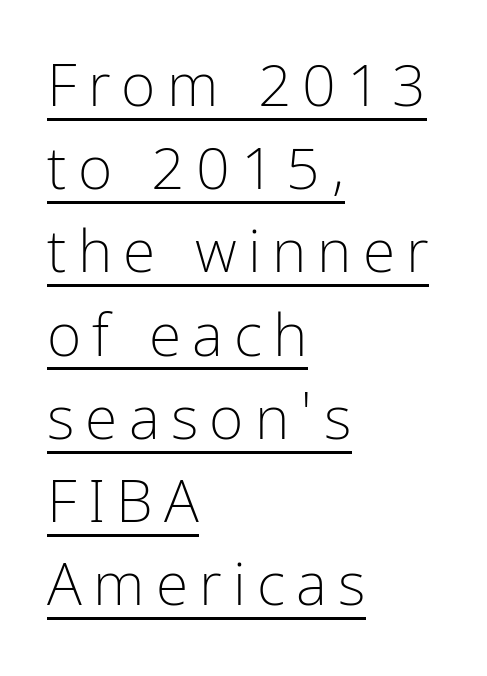
This is underlined copy, the kind a proofreader might mark for attention. A student would call this left alignment; a typographer would say flush left, rag right. The passage shown is not bold in any degree. The rendering shows plain stroke endings on the letterforms — a sans-serif design. You could not count columns in this text — the font is proportionally spaced. Characters remain perfectly vertical along every line.
